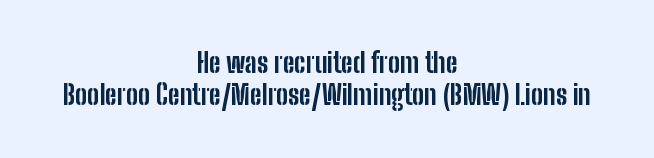
{"italic": "no", "bold": "yes", "underline": "no", "align": "center", "line_spacing_ratio": 1.19, "letter_spacing": "normal", "letter_spacing_em": 0.0, "glyph_px": 27}
